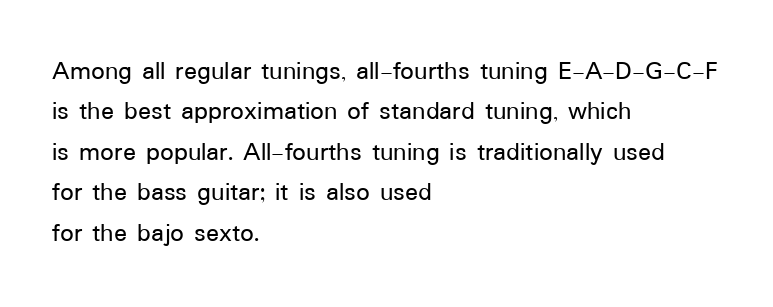
{"italic": "no", "underline": "no", "align": "left", "line_spacing": "normal", "line_spacing_ratio": 1.5, "letter_spacing": "normal", "letter_spacing_em": 0.0, "glyph_px": 27}
